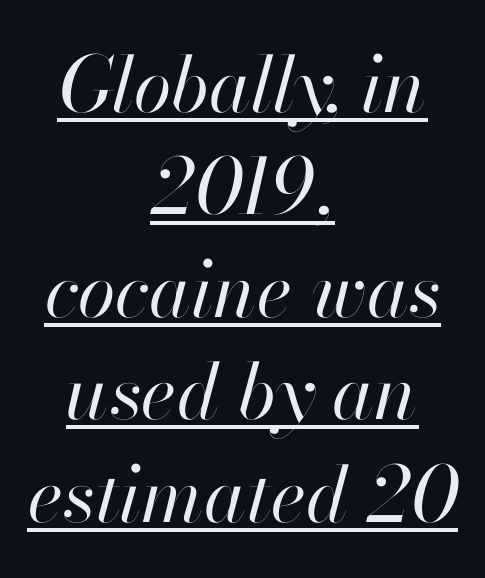
{"italic": "yes", "lean": "right", "slant_degrees": 13, "bold": "no", "weight": "regular", "width": "normal", "stroke_contrast": "high", "x_height": "small", "monospaced": "no", "underline": "yes", "align": "center", "line_spacing": "normal", "line_spacing_ratio": 1.33, "letter_spacing": "normal", "letter_spacing_em": 0.0, "glyph_px": 77}
